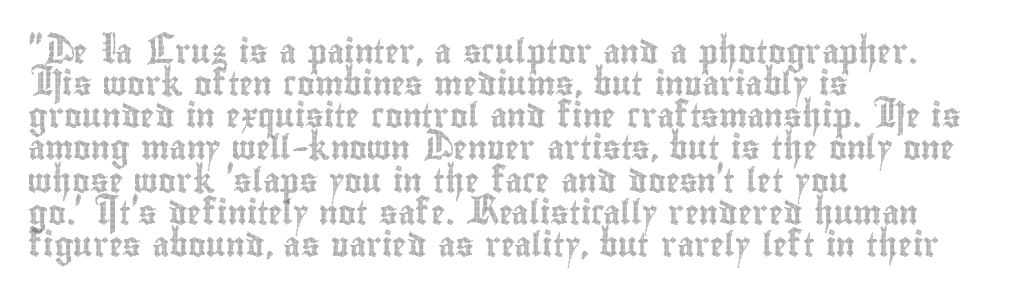
Q: Is the text italic (slanted)? A: No, it is upright.
Q: Is the text underlined? A: No.
Q: How is the paragraph aligned? A: Left-aligned.
Q: Is the spacing between letters normal or unusually wide? A: Normal.
Q: Is the spacing between lines tight, normal or loose? A: Normal.
